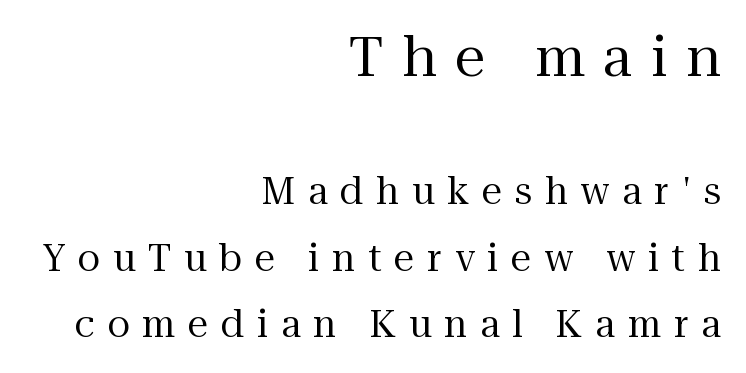
Q: Is the text bold? A: No.
Q: Is the text italic (slanted)? A: No, it is upright.
Q: Is the typeface a serif or a sans-serif typeface? A: Serif.
Q: Is the text underlined? A: No.
Q: How is the paragraph aligned? A: Right-aligned.
Q: Is the spacing between letters normal or unusually wide? A: Unusually wide.
Q: Which block of text is set in a larger size, the first (top) or the second (bottom)? A: The first (top) one.
Q: Width (condensed, normal, or wide)? A: Normal.
Q: Stroke contrast? A: Medium.
Q: x-height? A: Medium.
Q: Monospaced? A: No.
